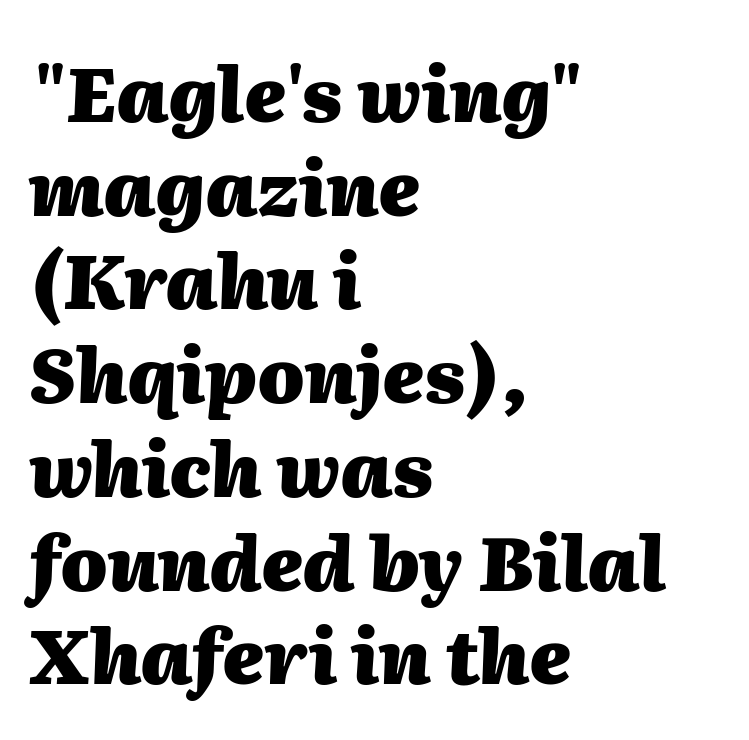
Looks like regular typesetting: each glyph gets only the width it needs. A clean baseline with only descenders dipping below it. The rag falls on the right side of this text block. The specimen reads as italic at a glance. Nobody touched the tracking dial on this one.
